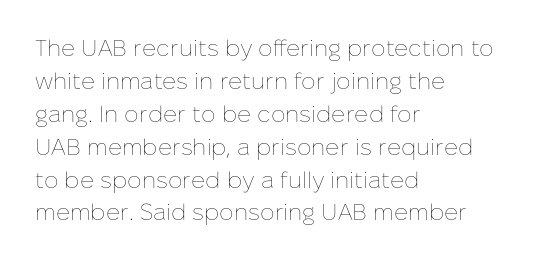
The image shows 23 px text type, upright; set left-aligned, normal line spacing (1.43x), normal letter spacing, not underlined.
